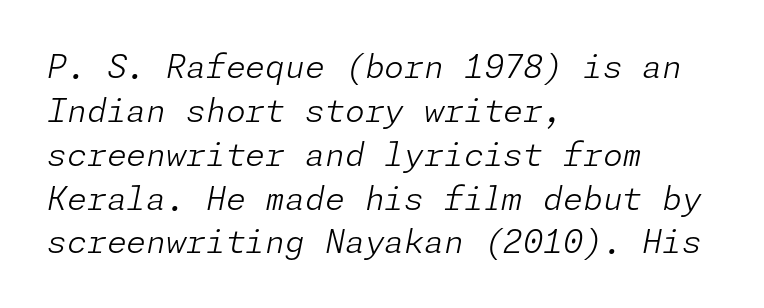
The image shows 32 px light type, italic (leaning right); set left-aligned, normal line spacing (1.37x), normal letter spacing, not underlined; low stroke contrast and a medium x-height.
